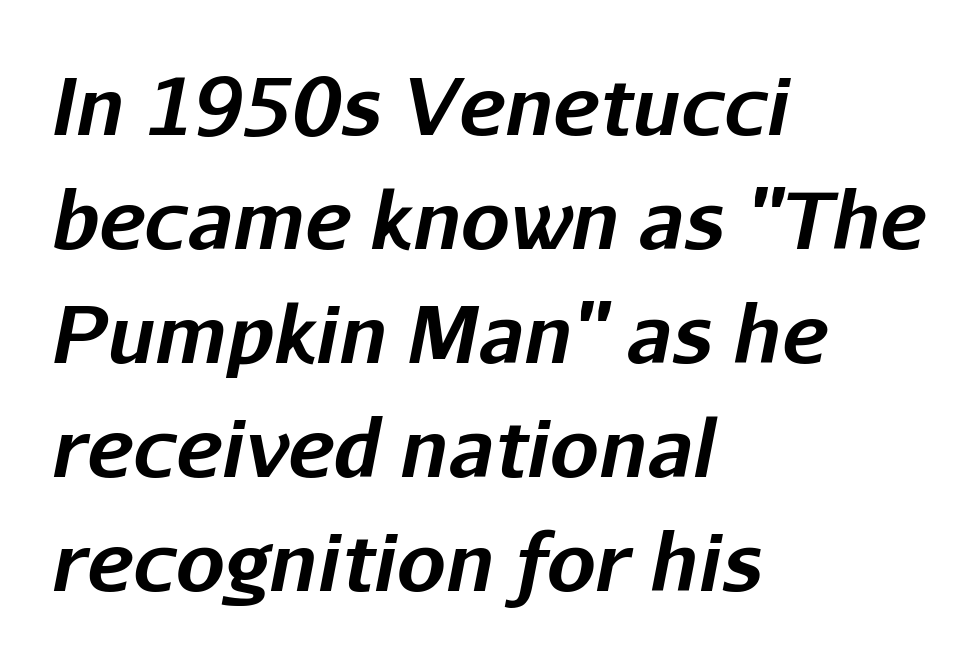
Is this a fixed-width face? No — the glyphs have proportional, varying widths. Summary of weight: heavy, a full bold. Students, observe: this is what conventionally led text looks like. One-word summary of the alignment: left. The specimen omits any rule beneath the text block's lines. Rendered with sloped, italic letterforms.
